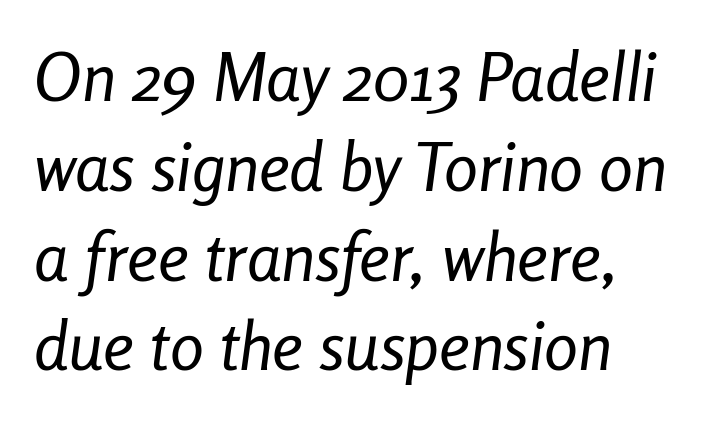
The line texture is even and compact thanks to regular tracking. The passage shown is not bold in any degree. The string is rendered with underlining switched off. Proportional: the letters do not fall into vertical columns. Honestly, the row spacing looks completely unremarkable. The font's italic variant was chosen for this text.
